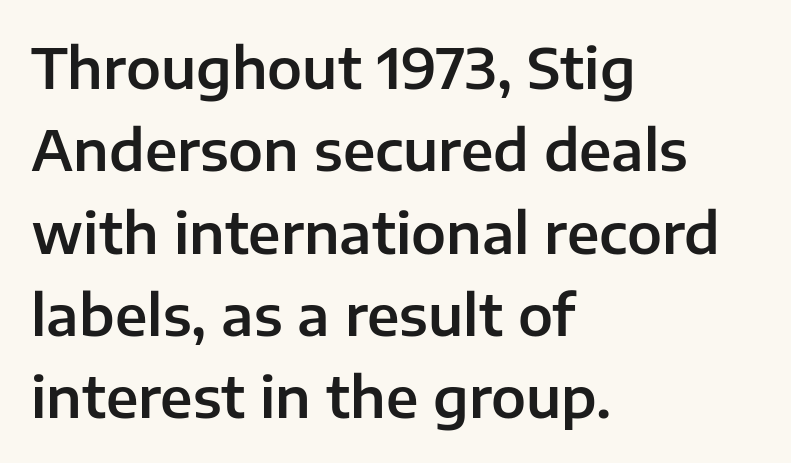
Q: Is the text italic (slanted)? A: No, it is upright.
Q: Is the typeface a serif or a sans-serif typeface? A: Sans-serif.
Q: Is the text underlined? A: No.
Q: How is the paragraph aligned? A: Left-aligned.
Q: Is the spacing between letters normal or unusually wide? A: Normal.
Q: Is the spacing between lines tight, normal or loose? A: Normal.
Q: Width (condensed, normal, or wide)? A: Normal.
Q: Stroke contrast? A: Low.
Q: x-height? A: Medium.
Q: Monospaced? A: No.
